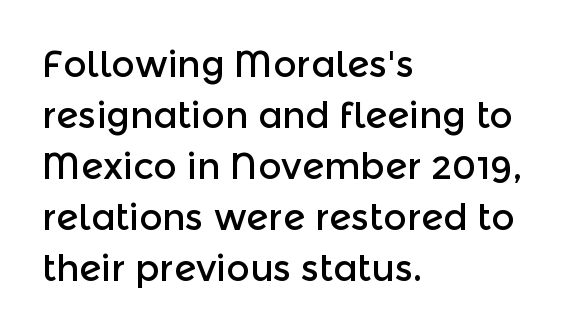
The image shows 36 px sans-serif type, upright; set left-aligned, normal line spacing (1.42x), normal letter spacing, not underlined; a medium x-height.
